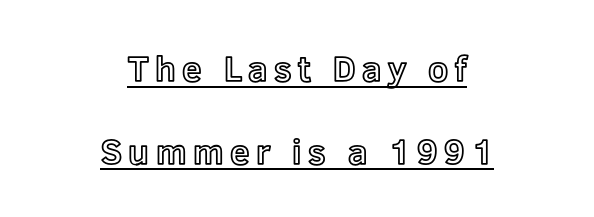
{"italic": "no", "width": "normal", "x_height": "medium", "monospaced": "no", "underline": "yes", "align": "center", "line_spacing": "loose", "line_spacing_ratio": 2.36, "glyph_px": 35}
